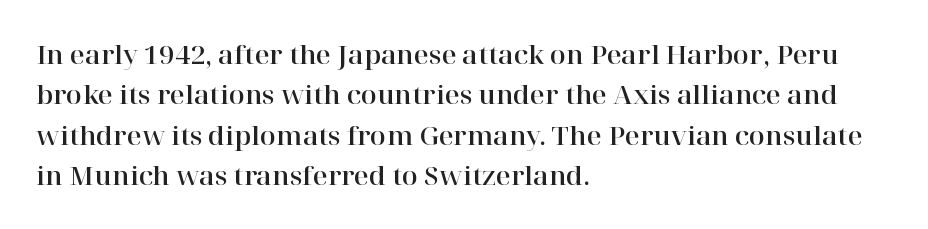
The image shows 26 px text type, upright; set left-aligned, normal line spacing (1.55x), normal letter spacing, not underlined.
